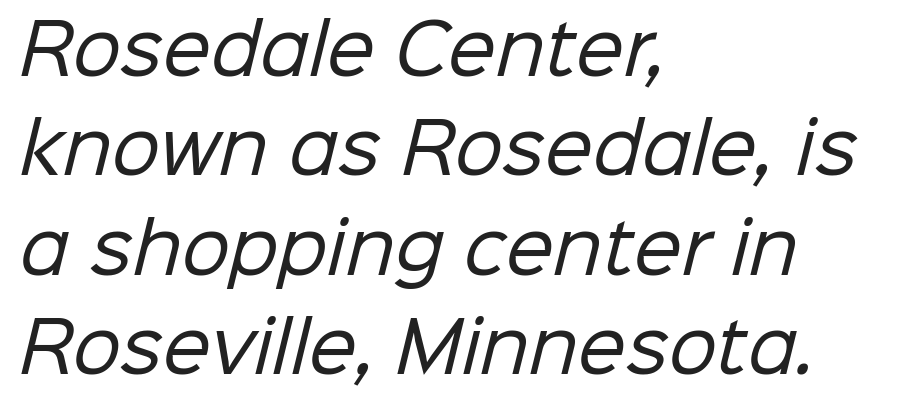
{"serif": "no", "bold": "no", "weight": "regular", "width": "normal", "stroke_contrast": "low", "x_height": "medium", "monospaced": "no", "underline": "no", "align": "left", "line_spacing": "normal", "line_spacing_ratio": 1.46, "letter_spacing": "normal", "letter_spacing_em": 0.0, "glyph_px": 68}
